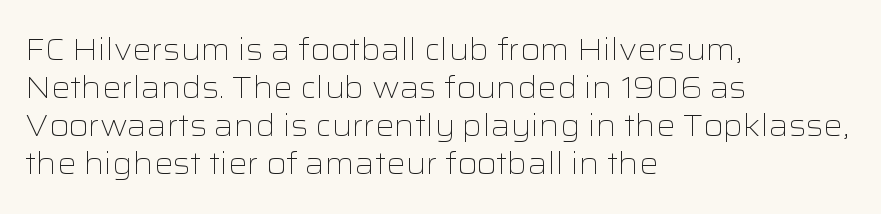
Q: Is the text bold? A: No.
Q: Is the text italic (slanted)? A: No, it is upright.
Q: Is the typeface a serif or a sans-serif typeface? A: Sans-serif.
Q: Is the text underlined? A: No.
Q: How is the paragraph aligned? A: Left-aligned.
Q: Is the spacing between letters normal or unusually wide? A: Normal.
Q: Is the spacing between lines tight, normal or loose? A: Normal.
Q: Width (condensed, normal, or wide)? A: Wide.
Q: Stroke contrast? A: Low.
Q: x-height? A: Medium.
Q: Monospaced? A: No.
